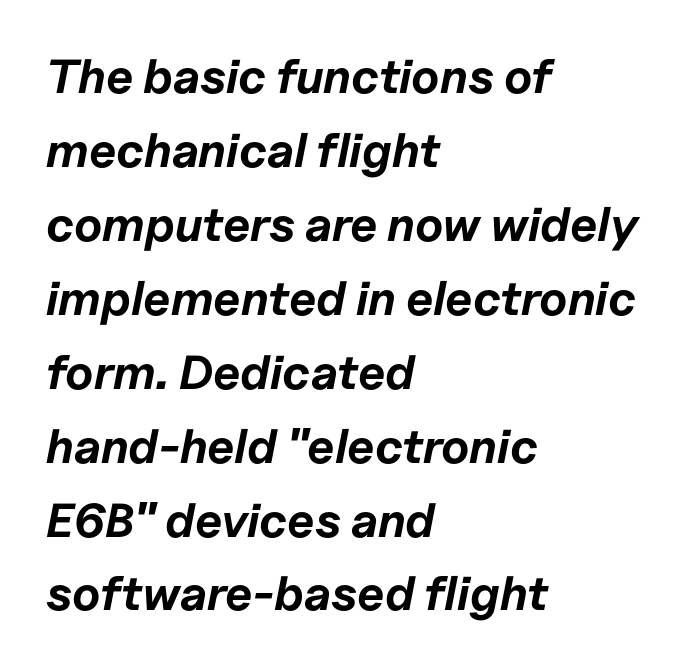
The image shows 48 px bold type, italic (leaning right); set left-aligned, normal line spacing (1.54x), normal letter spacing, not underlined; low stroke contrast and a medium x-height.
